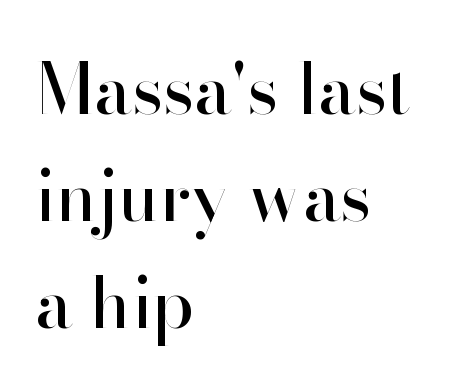
{"serif": "no", "italic": "no", "width": "normal", "stroke_contrast": "high", "x_height": "small", "monospaced": "no", "underline": "no", "align": "left", "line_spacing": "normal", "line_spacing_ratio": 1.53, "letter_spacing": "normal", "letter_spacing_em": 0.0, "glyph_px": 70}
